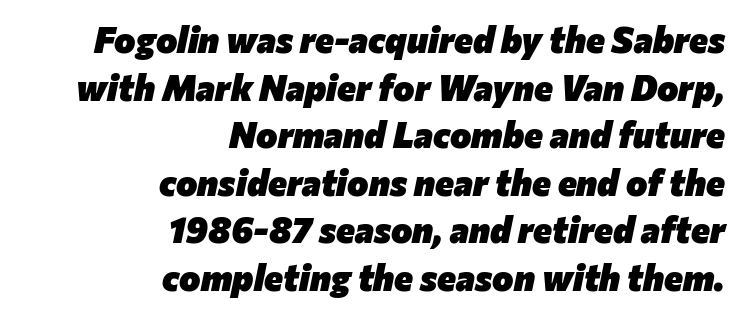
Notice how descenders clear the ascenders below comfortably — that's standard leading. Bold? Absolutely — the strokes are thick and heavy. Compared with ordinary roman type, these characters are visibly tilted. Line ends are locked; line starts wander. Spacing verdict: proportional, widths tailored to each character. These lines keep a tight, regular rhythm from letter to letter.
